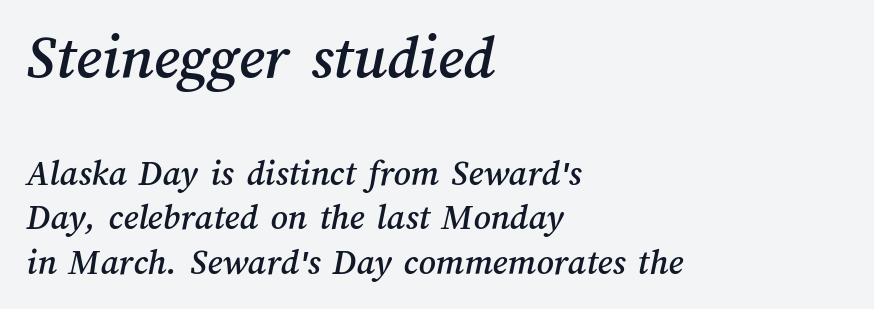
Q: Is the text underlined? A: No.
Q: How is the paragraph aligned? A: Left-aligned.
Q: Is the spacing between letters normal or unusually wide? A: Normal.
Q: Which block of text is set in a larger size, the first (top) or the second (bottom)? A: The first (top) one.
Q: Width (condensed, normal, or wide)? A: Normal.
Q: Stroke contrast? A: Medium.
Q: x-height? A: Medium.
Q: Monospaced? A: No.
